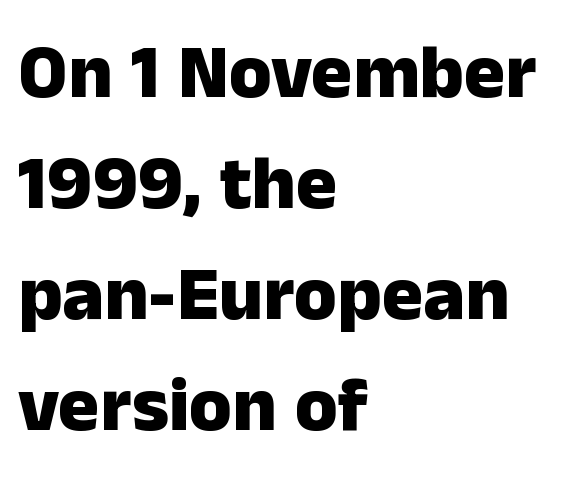
{"serif": "no", "italic": "no", "bold": "yes", "weight": "heavy", "width": "normal", "stroke_contrast": "low", "x_height": "medium", "monospaced": "no", "underline": "no", "align": "left", "line_spacing": "normal", "line_spacing_ratio": 1.44, "letter_spacing": "normal", "letter_spacing_em": 0.0, "glyph_px": 77}
